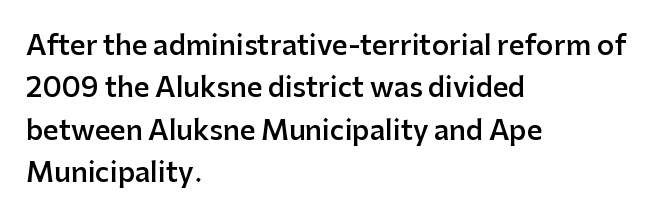
The image shows 27 px text type, upright; set left-aligned, normal line spacing (1.57x), normal letter spacing, not underlined.
